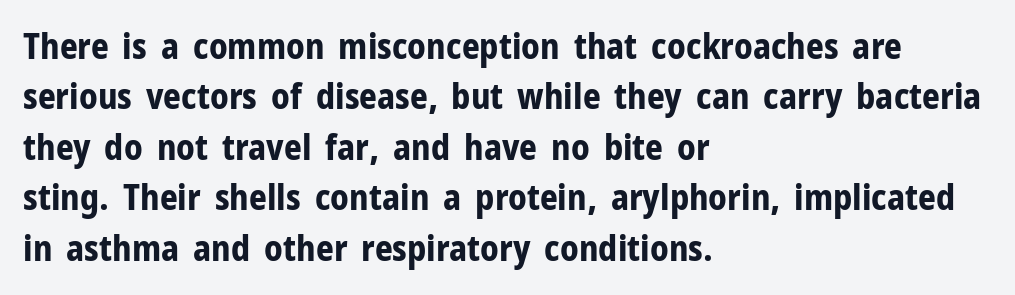
{"serif": "no", "italic": "no", "bold": "yes", "weight": "bold", "width": "normal", "stroke_contrast": "low", "x_height": "medium", "monospaced": "no", "underline": "no", "align": "left", "line_spacing": "normal", "line_spacing_ratio": 1.44, "letter_spacing": "normal", "letter_spacing_em": 0.0, "glyph_px": 35}
